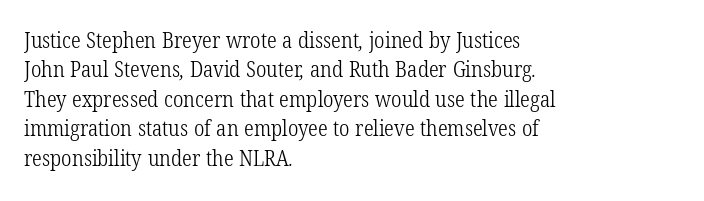
Q: Is the text bold? A: No.
Q: Is the text underlined? A: No.
Q: How is the paragraph aligned? A: Left-aligned.
Q: Is the spacing between letters normal or unusually wide? A: Normal.
Q: Is the spacing between lines tight, normal or loose? A: Normal.
